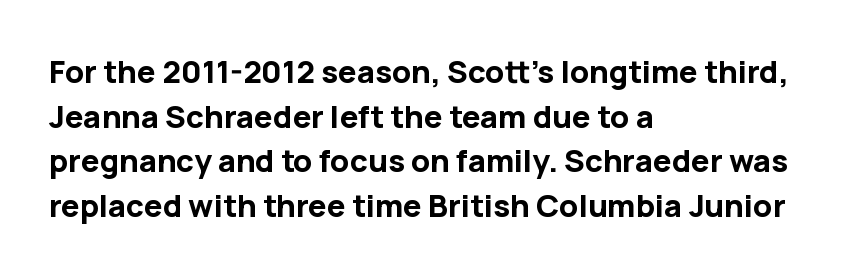
Q: Is the text bold? A: Yes.
Q: Is the text italic (slanted)? A: No, it is upright.
Q: Is the typeface a serif or a sans-serif typeface? A: Sans-serif.
Q: Is the text underlined? A: No.
Q: How is the paragraph aligned? A: Left-aligned.
Q: Is the spacing between letters normal or unusually wide? A: Normal.
Q: Is the spacing between lines tight, normal or loose? A: Normal.
Q: Width (condensed, normal, or wide)? A: Normal.
Q: Stroke contrast? A: Low.
Q: x-height? A: Medium.
Q: Monospaced? A: No.
